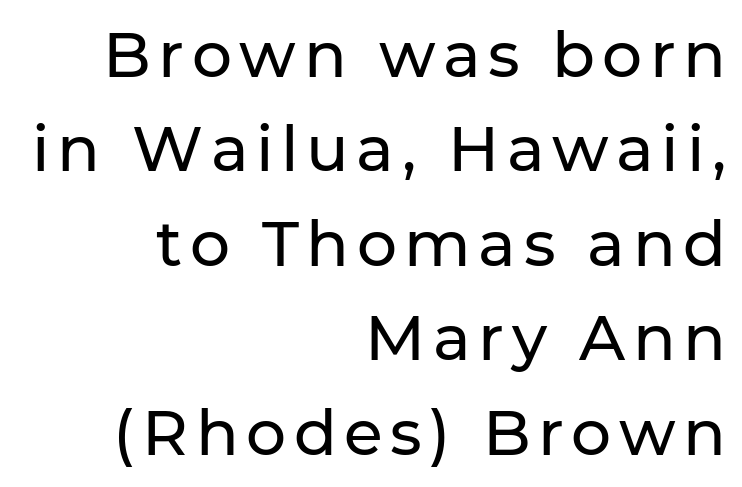
Q: Is the text italic (slanted)? A: No, it is upright.
Q: Is the typeface a serif or a sans-serif typeface? A: Sans-serif.
Q: Is the text underlined? A: No.
Q: How is the paragraph aligned? A: Right-aligned.
Q: Is the spacing between lines tight, normal or loose? A: Normal.
Q: Width (condensed, normal, or wide)? A: Normal.
Q: Stroke contrast? A: Low.
Q: x-height? A: Medium.
Q: Monospaced? A: No.
